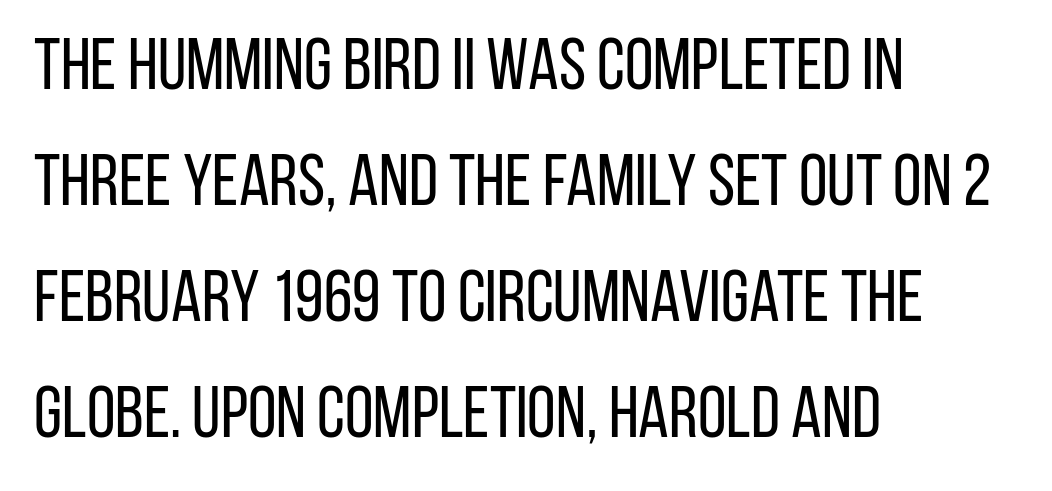
Nothing unusual about the tracking: characters are spaced as the font intends. Nope, no serifs anywhere on these letters. Check under the words: just untouched page. Regarding leading, the lines here are spaced in the standard way.
